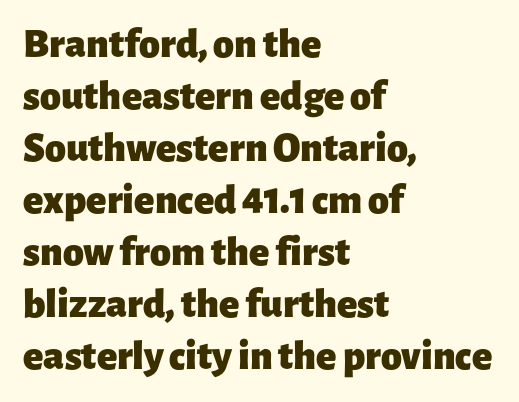
{"serif": "no", "italic": "no", "bold": "yes", "weight": "heavy", "width": "normal", "stroke_contrast": "low", "x_height": "medium", "monospaced": "no", "underline": "no", "align": "left", "line_spacing_ratio": 1.24, "letter_spacing": "normal", "letter_spacing_em": 0.0, "glyph_px": 42}
